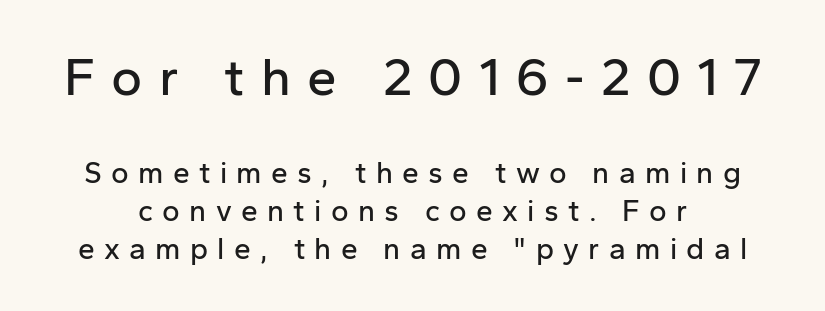
Q: Is the text italic (slanted)? A: No, it is upright.
Q: Is the typeface a serif or a sans-serif typeface? A: Sans-serif.
Q: Is the text underlined? A: No.
Q: Is the spacing between letters normal or unusually wide? A: Unusually wide.
Q: Is the spacing between lines tight, normal or loose? A: Normal.
Q: Which block of text is set in a larger size, the first (top) or the second (bottom)? A: The first (top) one.
Q: Width (condensed, normal, or wide)? A: Normal.
Q: Stroke contrast? A: Low.
Q: x-height? A: Medium.
Q: Monospaced? A: No.
